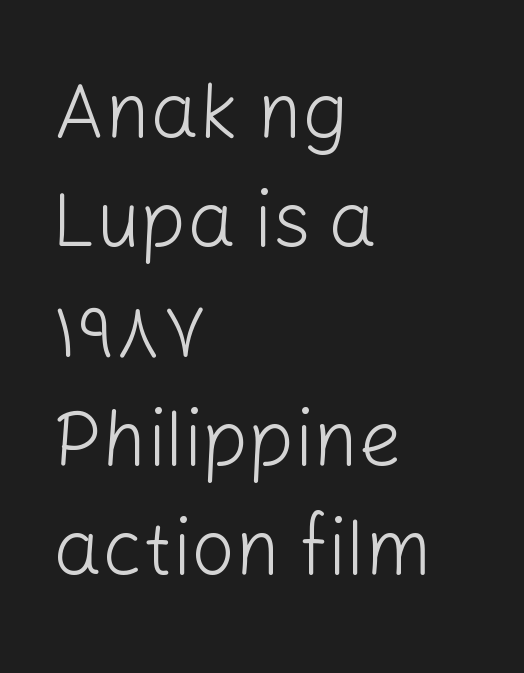
How would I describe the line gaps? Plain and ordinary. The type is set solid horizontally, with unmodified tracking. These lines are rendered in a variable-pitch font. The type sits square on the baseline with zero lean.
